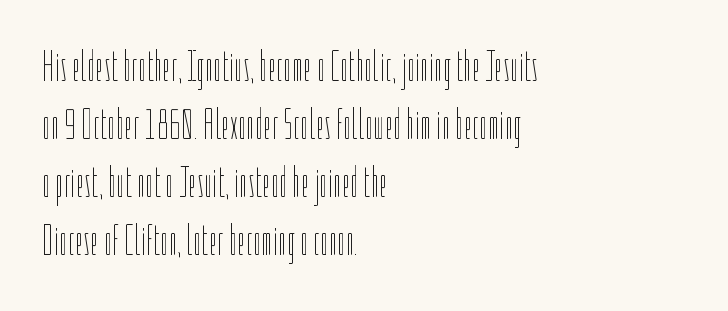
Q: Is the text bold? A: No.
Q: Is the text italic (slanted)? A: No, it is upright.
Q: Is the text underlined? A: No.
Q: How is the paragraph aligned? A: Left-aligned.
Q: Is the spacing between letters normal or unusually wide? A: Normal.
Q: Is the spacing between lines tight, normal or loose? A: Normal.
Q: Width (condensed, normal, or wide)? A: Condensed.
Q: Stroke contrast? A: Low.
Q: x-height? A: Medium.
Q: Monospaced? A: No.
